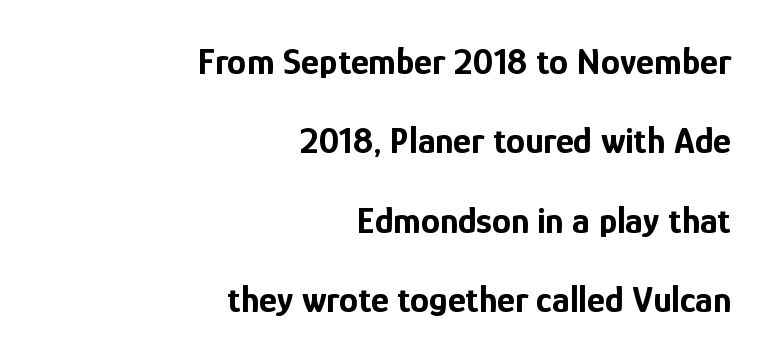
Q: Is the text bold? A: Yes.
Q: Is the text italic (slanted)? A: No, it is upright.
Q: Is the typeface a serif or a sans-serif typeface? A: Sans-serif.
Q: Is the text underlined? A: No.
Q: How is the paragraph aligned? A: Right-aligned.
Q: Is the spacing between letters normal or unusually wide? A: Normal.
Q: Is the spacing between lines tight, normal or loose? A: Loose.
Q: Width (condensed, normal, or wide)? A: Condensed.
Q: Stroke contrast? A: Low.
Q: x-height? A: Medium.
Q: Monospaced? A: No.
